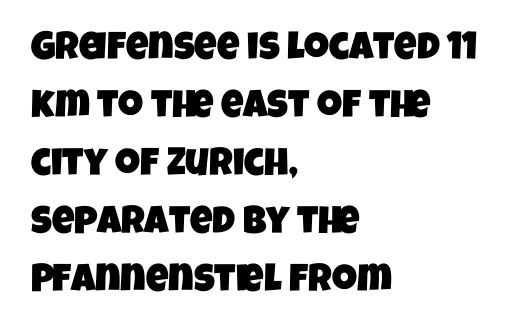
The image shows 39 px condensed sans-serif type; set left-aligned, normal line spacing (1.49x), normal letter spacing, not underlined; low stroke contrast and a large x-height.
